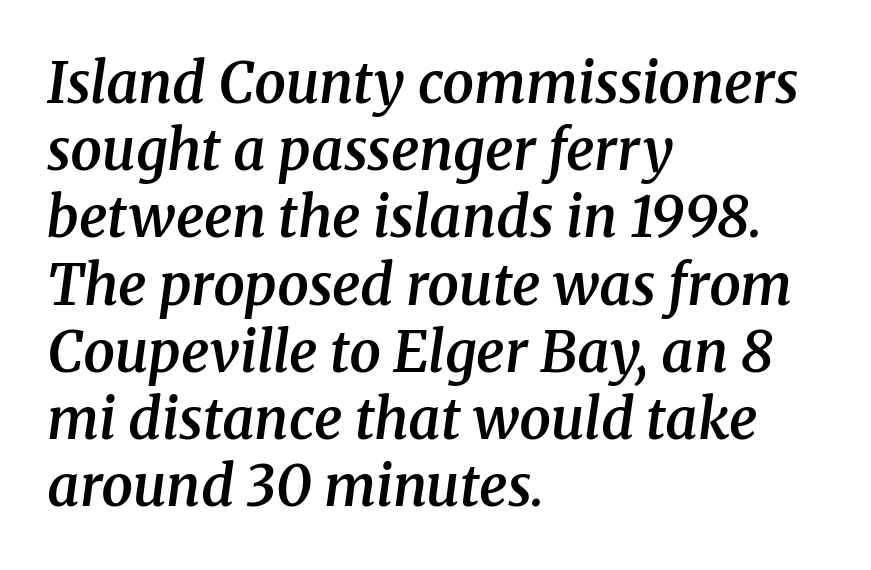
One-word summary of the alignment: left. Observe the serifs anchoring each vertical stroke in this sample. Yep, that's italic — everything's leaning. Honestly, there is no underline to notice here at all. Each word holds together tightly as a unit, with standard inter-letter gaps.
